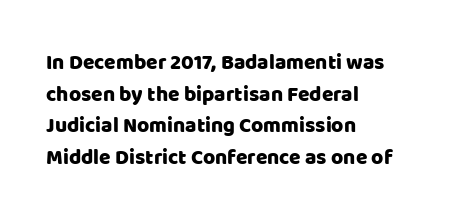
{"italic": "no", "underline": "no", "align": "left", "line_spacing": "normal", "line_spacing_ratio": 1.51, "letter_spacing": "normal", "letter_spacing_em": 0.0, "glyph_px": 21}
